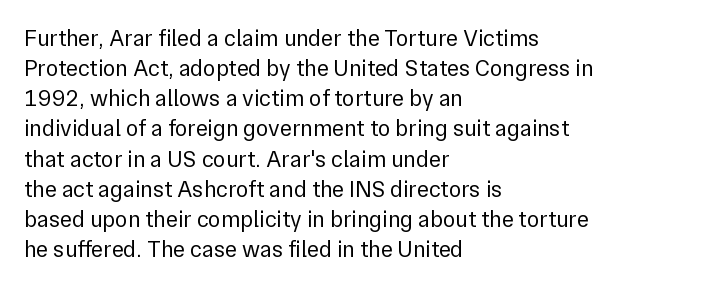
{"italic": "no", "bold": "no", "underline": "no", "align": "left", "line_spacing": "normal", "line_spacing_ratio": 1.31, "letter_spacing": "normal", "letter_spacing_em": 0.0, "glyph_px": 23}
